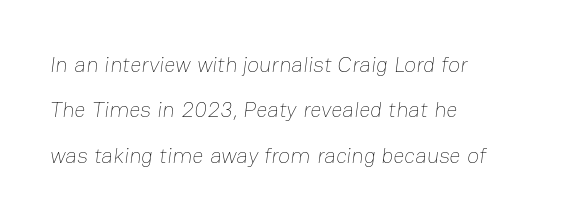
Tracking value appears to be zero — textbook default spacing. Stroke mass is kept to a normal reading level or below. The space beneath each line is pristine and unruled. Honestly, the rows look like they've been pulled way apart. If you drew a ruler down the left edge, every line would touch it.
